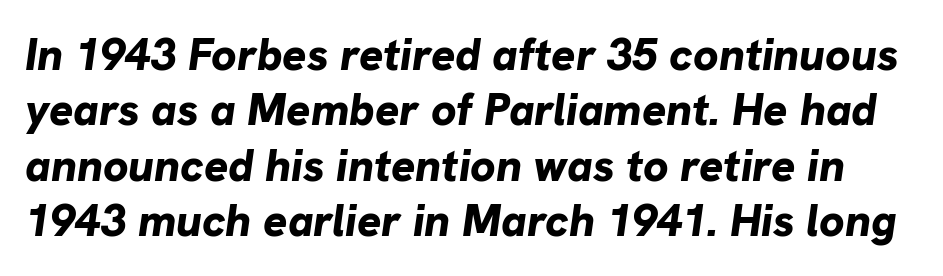
Q: Is the text bold? A: Yes.
Q: Is the text italic (slanted)? A: Yes, it leans right by about 8 degrees.
Q: Is the text underlined? A: No.
Q: Is the spacing between letters normal or unusually wide? A: Normal.
Q: Width (condensed, normal, or wide)? A: Normal.
Q: Stroke contrast? A: Low.
Q: x-height? A: Medium.
Q: Monospaced? A: No.
